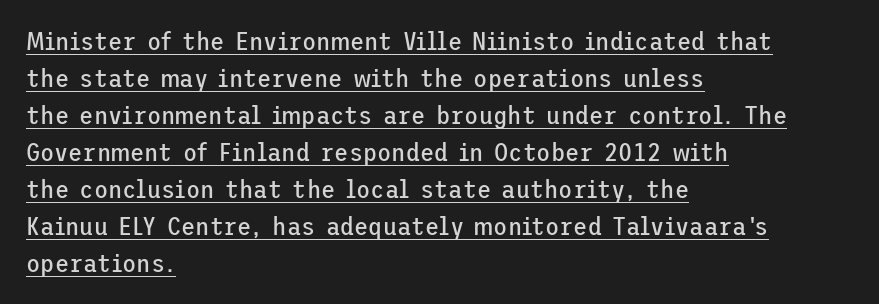
{"italic": "no", "bold": "no", "underline": "yes", "align": "left", "line_spacing": "normal", "line_spacing_ratio": 1.42, "letter_spacing": "normal", "letter_spacing_em": 0.0, "glyph_px": 26}
